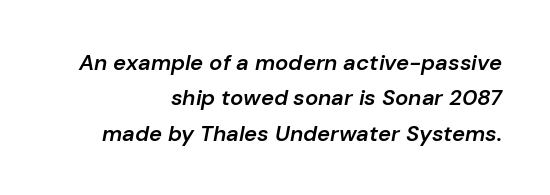
{"italic": "yes", "lean": "right", "slant_degrees": 10, "bold": "semi", "underline": "no", "align": "right", "line_spacing": "normal", "line_spacing_ratio": 1.61, "letter_spacing": "normal", "letter_spacing_em": 0.0, "glyph_px": 22}
